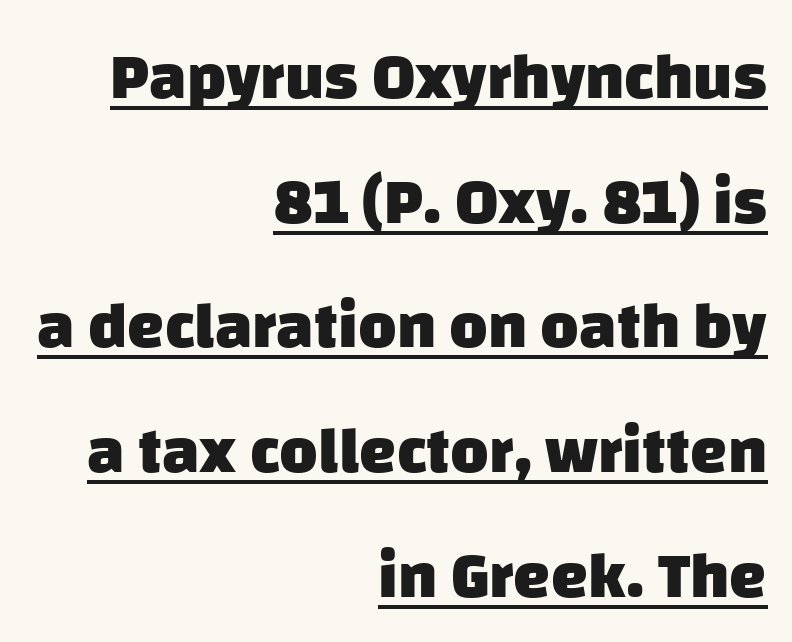
{"serif": "no", "bold": "yes", "weight": "heavy", "width": "normal", "stroke_contrast": "low", "x_height": "large", "monospaced": "no", "underline": "yes", "align": "right", "line_spacing_ratio": 1.89, "letter_spacing": "normal", "letter_spacing_em": 0.0, "glyph_px": 66}
